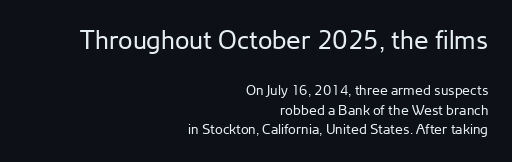
{"italic": "no", "bold": "no", "underline": "no", "align": "right", "line_spacing": "normal", "line_spacing_ratio": 1.4, "letter_spacing": "normal", "letter_spacing_em": 0.0, "larger_block": "first", "size_ratio": 1.86, "glyph_px": 26}
